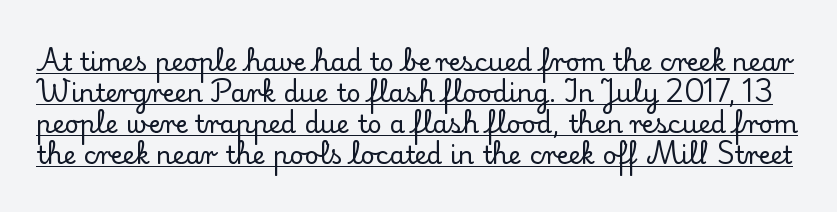
Honestly, the underline is the first thing you notice here. Characters follow at the spacing the type designer built in. Posture: upright roman.
